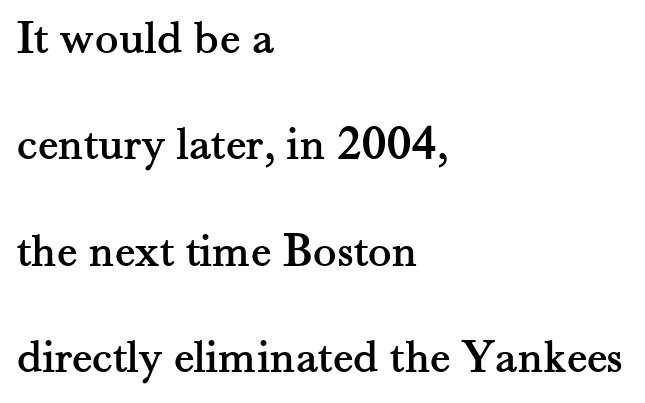
The image shows 49 px serif type, upright; set left-aligned, loose line spacing (2.17x), normal letter spacing, not underlined; medium stroke contrast and a small x-height.
